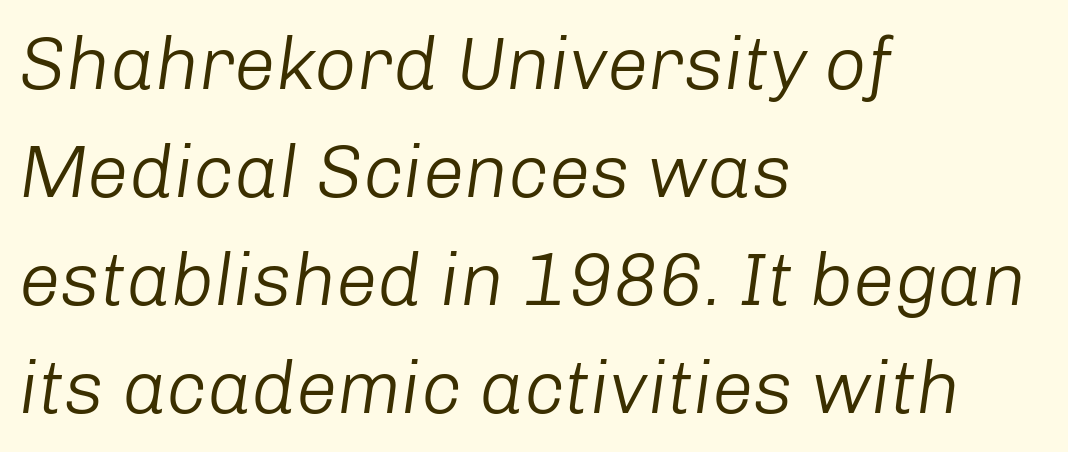
{"italic": "yes", "lean": "right", "slant_degrees": 8, "bold": "no", "weight": "light", "width": "normal", "stroke_contrast": "low", "x_height": "medium", "monospaced": "no", "underline": "no", "align": "left", "line_spacing": "normal", "line_spacing_ratio": 1.46, "letter_spacing": "normal", "letter_spacing_em": 0.0, "glyph_px": 74}
